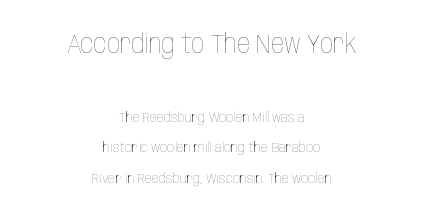
Style check: upright. The rendering keeps characters at their native spacing. Honestly, the rows look like they've been pulled way apart. The space beneath each line is pristine and unruled. Every row of glyphs is offset so its center matches the block's center. Type size steps down from the first block to the second.
